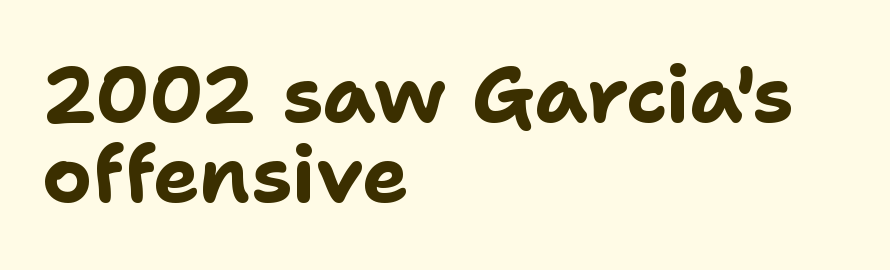
Think of a printed novel: that variable character pitch is what you see here. If you drew a line through each stem, it would be perfectly vertical. In terms of letterspacing, this is plain default setting. Leading: reduced. As a designer I'd log this as weight 700, bold. The specimen omits any rule beneath the text block's lines.
